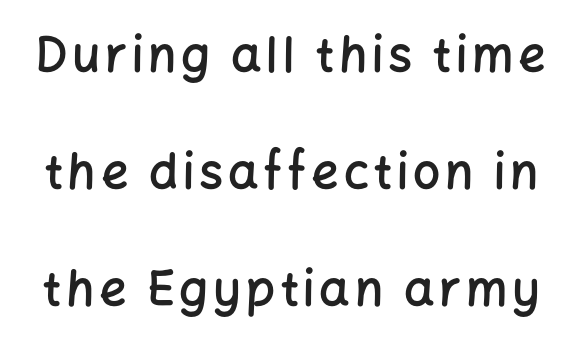
The image shows 48 px semibold sans-serif type, upright; set loose line spacing (2.44x), not underlined; low stroke contrast and a medium x-height.
